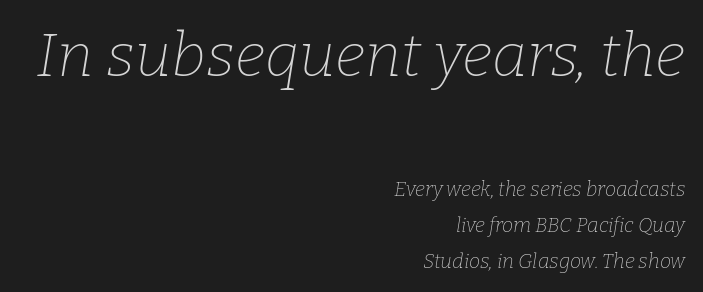
The image shows 61 px thin serif type, italic (leaning right); set right-aligned, line spacing 1.8x, normal letter spacing, not underlined; the first (top) block is 3.05x larger; low stroke contrast and a medium x-height.
